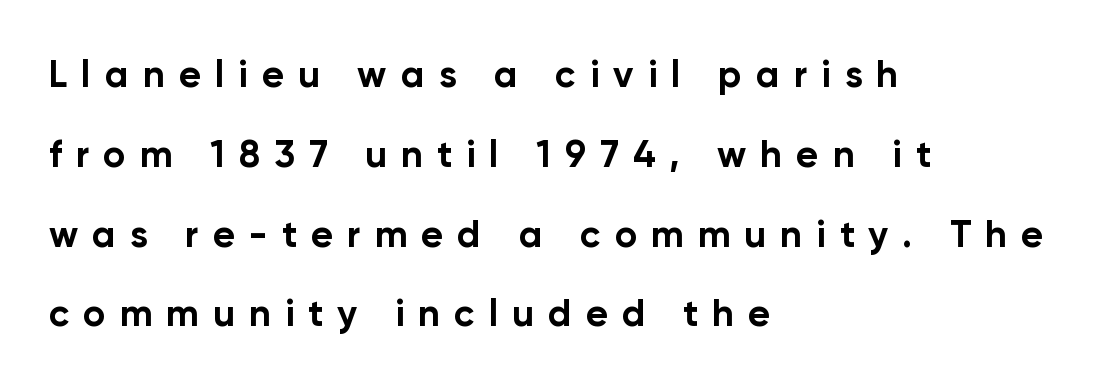
{"serif": "no", "italic": "no", "bold": "yes", "weight": "bold", "width": "normal", "stroke_contrast": "low", "x_height": "medium", "monospaced": "no", "underline": "no", "align": "left", "line_spacing": "loose", "line_spacing_ratio": 2.1, "letter_spacing": "wide", "letter_spacing_em": 0.37, "glyph_px": 38}
